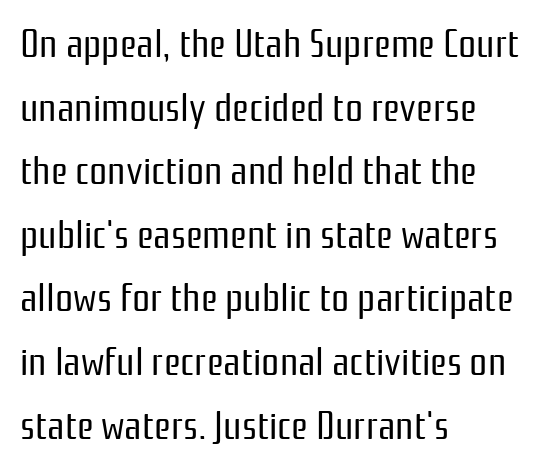
{"serif": "no", "italic": "no", "bold": "no", "weight": "regular", "width": "condensed", "stroke_contrast": "low", "x_height": "medium", "monospaced": "no", "underline": "no", "align": "left", "line_spacing": "normal", "line_spacing_ratio": 1.59, "letter_spacing": "normal", "letter_spacing_em": 0.0, "glyph_px": 40}
